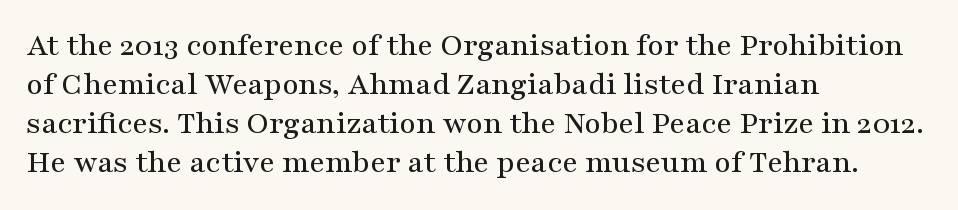
The image shows 32 px wide serif type, upright; set left-aligned, line spacing 1.22x, normal letter spacing, not underlined; medium stroke contrast and a medium x-height.
